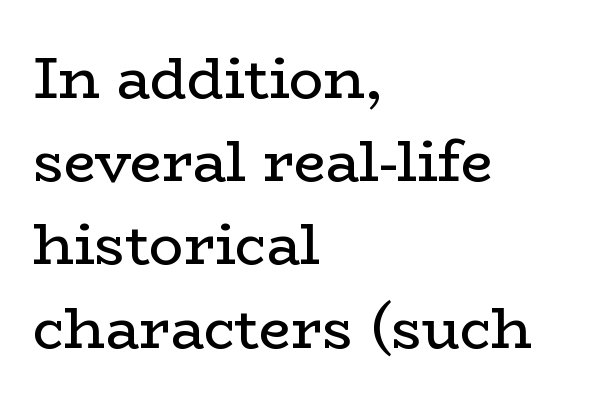
{"serif": "yes", "italic": "no", "bold": "no", "weight": "regular", "width": "wide", "stroke_contrast": "low", "x_height": "medium", "monospaced": "no", "underline": "no", "align": "left", "line_spacing": "normal", "line_spacing_ratio": 1.46, "letter_spacing": "normal", "letter_spacing_em": 0.0, "glyph_px": 57}
